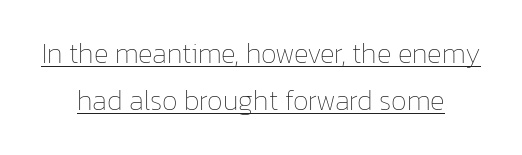
The image shows 28 px thin type, upright; set normal line spacing (1.69x), normal letter spacing, underlined; low stroke contrast and a medium x-height.
